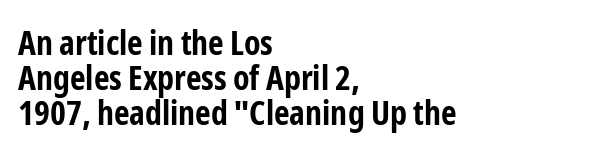
In terms of letterform style, serifs are entirely absent. The characters look thick and weighty, a clear bold. Rows of type sit shoulder to shoulder in the vertical direction. These lines are set flush left with a ragged right edge.
